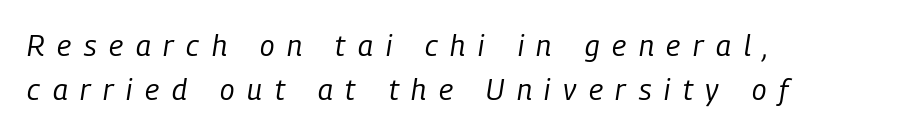
{"italic": "yes", "lean": "right", "slant_degrees": 9, "bold": "no", "weight": "regular", "width": "condensed", "stroke_contrast": "low", "x_height": "medium", "monospaced": "no", "underline": "no", "align": "left", "line_spacing": "normal", "line_spacing_ratio": 1.53, "letter_spacing": "wide", "letter_spacing_em": 0.44, "glyph_px": 29}
